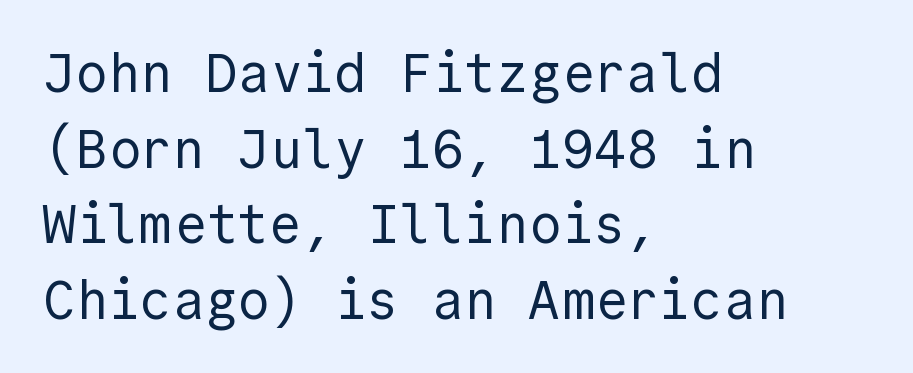
{"serif": "no", "italic": "no", "bold": "no", "weight": "regular", "width": "normal", "x_height": "medium", "underline": "no", "align": "left", "line_spacing": "normal", "line_spacing_ratio": 1.4, "letter_spacing": "normal", "letter_spacing_em": 0.0, "glyph_px": 54}
